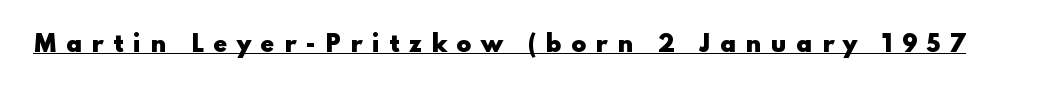
The image shows 22 px bold type, upright; set unusually wide letter spacing (+0.43 em), underlined.
